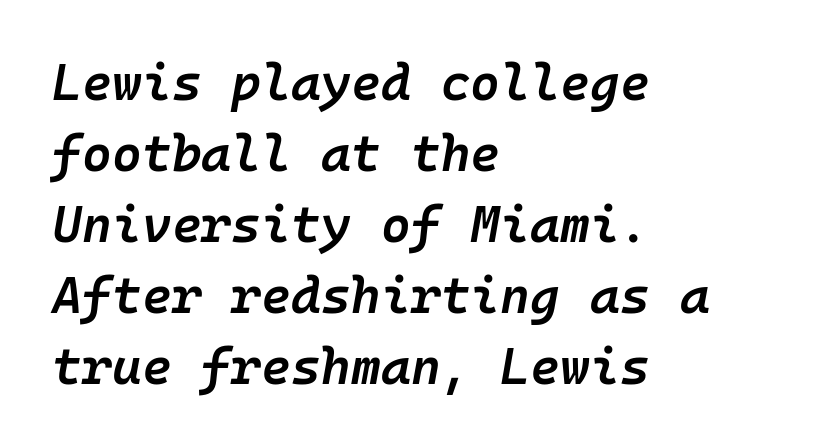
Q: Is the text bold? A: Semi-bold.
Q: Is the text italic (slanted)? A: Yes, it leans right by about 10 degrees.
Q: Is the text underlined? A: No.
Q: How is the paragraph aligned? A: Left-aligned.
Q: Is the spacing between letters normal or unusually wide? A: Normal.
Q: Is the spacing between lines tight, normal or loose? A: Normal.
Q: Width (condensed, normal, or wide)? A: Normal.
Q: Stroke contrast? A: Low.
Q: x-height? A: Medium.
Q: Monospaced? A: Yes.
